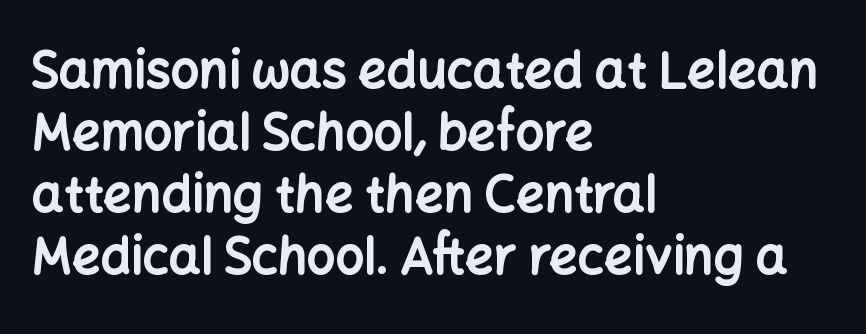
Typographic density is high because the face is bold. A clean baseline with only descenders dipping below it. The text was rendered using a sans face with plain stroke endings. Standard letterfit; no display-style spreading of the glyphs. The face used here is proportionally spaced, like ordinary book or web type.
